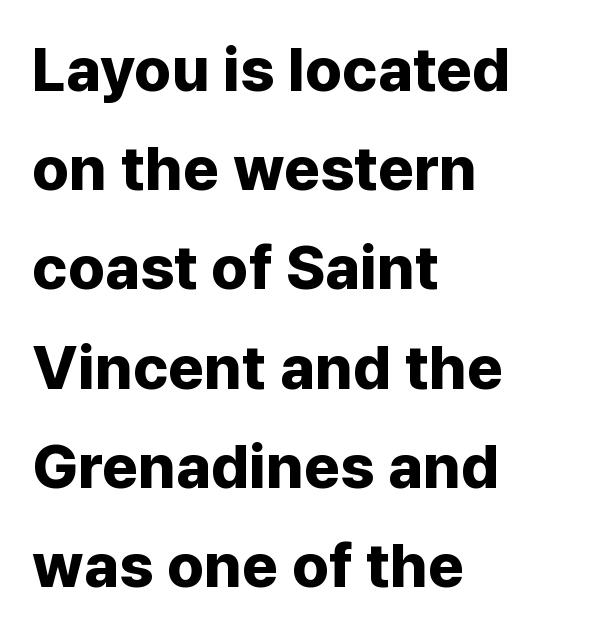
{"serif": "no", "italic": "no", "bold": "yes", "weight": "bold", "width": "normal", "stroke_contrast": "low", "x_height": "medium", "monospaced": "no", "underline": "no", "align": "left", "line_spacing": "normal", "line_spacing_ratio": 1.6, "letter_spacing": "normal", "letter_spacing_em": 0.0, "glyph_px": 62}
